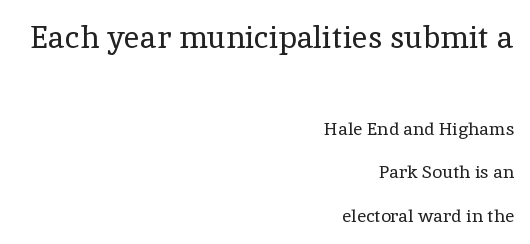
{"serif": "yes", "italic": "no", "bold": "no", "weight": "regular", "width": "normal", "x_height": "medium", "monospaced": "no", "underline": "no", "align": "right", "line_spacing": "loose", "line_spacing_ratio": 2.42, "letter_spacing": "normal", "letter_spacing_em": 0.0, "larger_block": "first", "size_ratio": 1.72, "glyph_px": 31}
